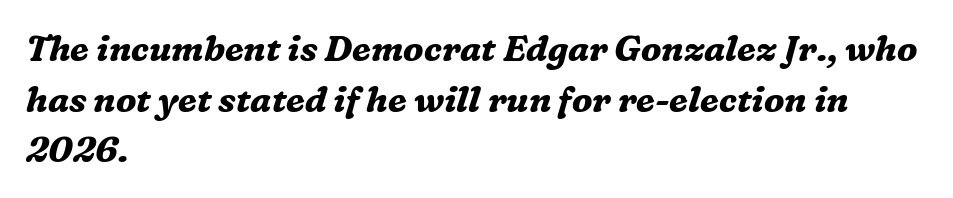
A typesetter would call this leading conventional body-copy spacing. The rendering uses natural spacing where letterforms have individual widths. Students, this is bold: see how much ink each stroke carries. Rule under the text: the space is simply empty. The tracking reads as untouched default to a designer's eye.
